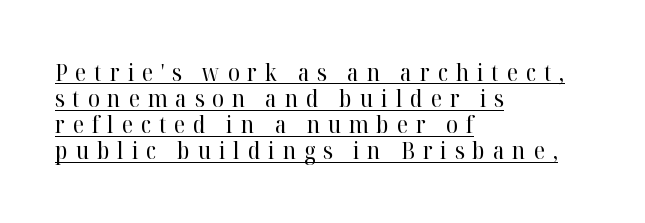
{"italic": "no", "bold": "no", "underline": "yes", "align": "left", "line_spacing": "tight", "line_spacing_ratio": 1.09, "letter_spacing": "wide", "letter_spacing_em": 0.33, "glyph_px": 24}
